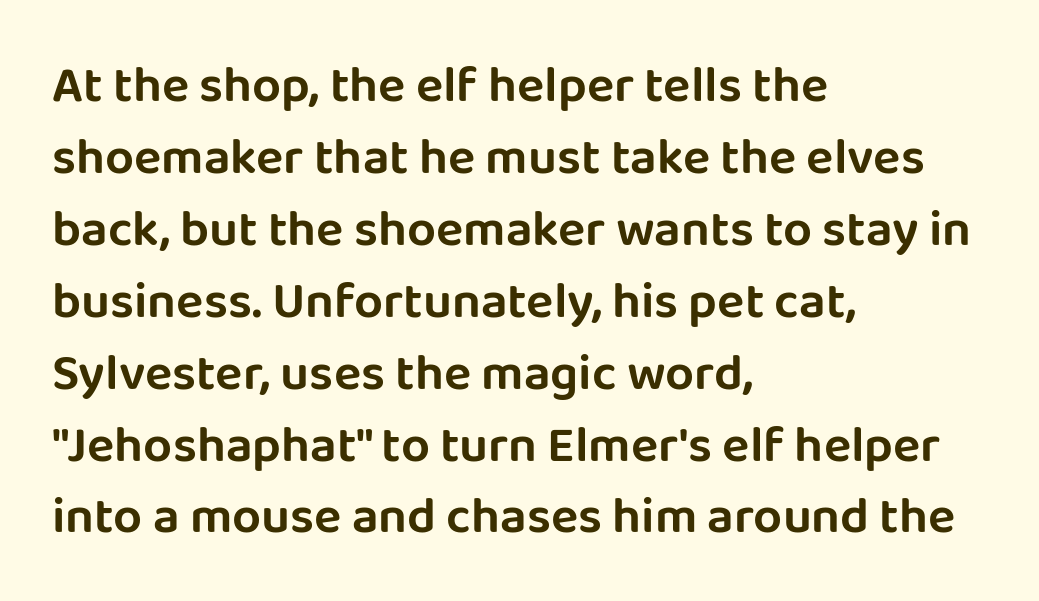
The image shows 51 px sans-serif type, upright; set left-aligned, normal line spacing (1.41x), normal letter spacing, not underlined; low stroke contrast and a large x-height.
